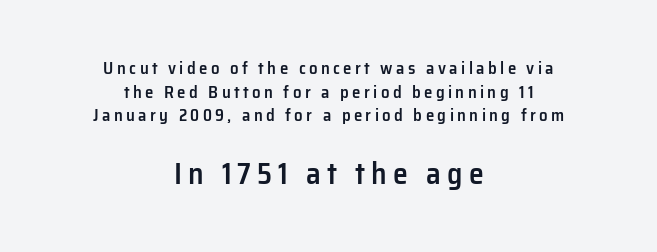
Q: Is the text bold? A: Semi-bold.
Q: Is the text italic (slanted)? A: No, it is upright.
Q: Is the typeface a serif or a sans-serif typeface? A: Sans-serif.
Q: Is the text underlined? A: No.
Q: How is the paragraph aligned? A: Centered.
Q: Is the spacing between letters normal or unusually wide? A: Unusually wide.
Q: Is the spacing between lines tight, normal or loose? A: Normal.
Q: Which block of text is set in a larger size, the first (top) or the second (bottom)? A: The second (bottom) one.
Q: Width (condensed, normal, or wide)? A: Normal.
Q: Stroke contrast? A: Low.
Q: x-height? A: Medium.
Q: Monospaced? A: No.
